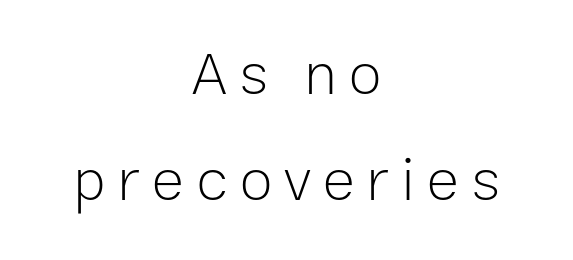
Honestly, the letter spacing is so wide it's the main thing you notice. Notice how the stems are strictly vertical — no italics here. Quick note: underline off. Summary of weight: not heavy and not bold. The passage shown is typed in a proportional face where columns would drift. Where is the straight margin? There isn't one; the lines are centered.
